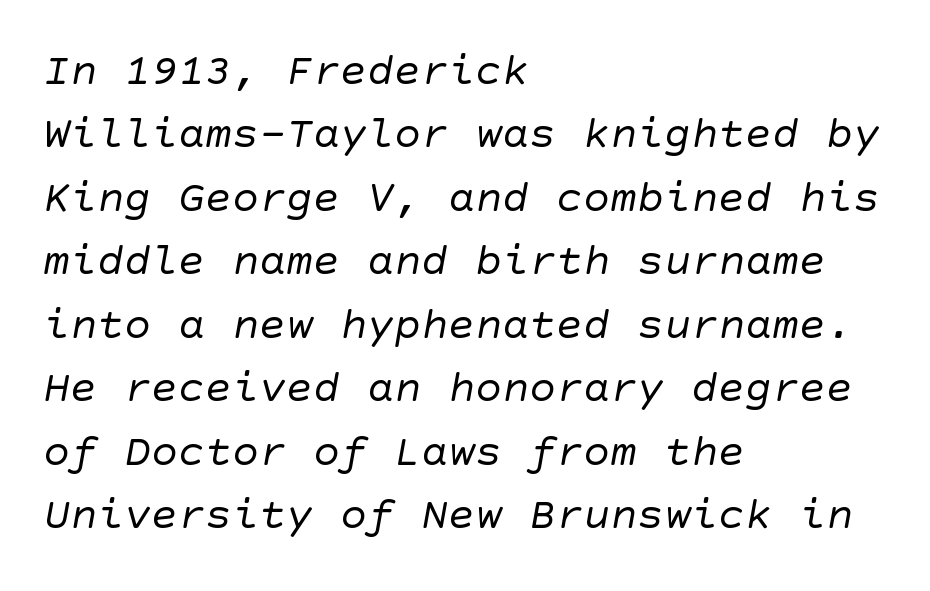
The image shows 45 px regular-weight sans-serif type; set left-aligned, normal line spacing (1.41x), normal letter spacing, not underlined; low stroke contrast and a large x-height.
